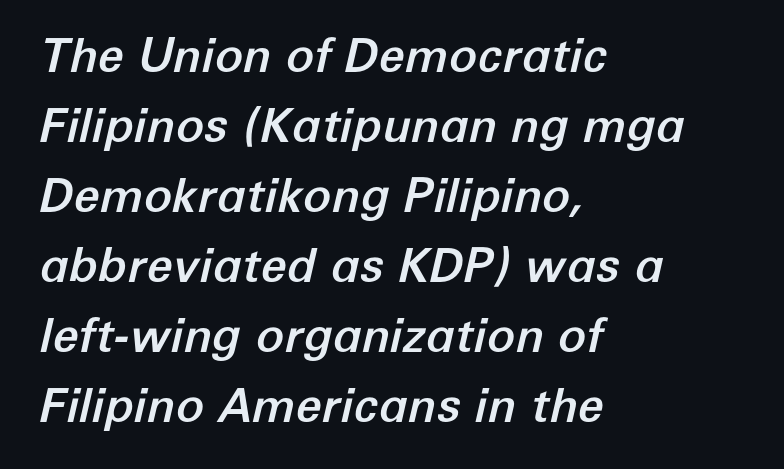
{"italic": "yes", "lean": "right", "slant_degrees": 12, "width": "normal", "stroke_contrast": "low", "x_height": "medium", "monospaced": "no", "underline": "no", "align": "left", "line_spacing": "normal", "line_spacing_ratio": 1.49, "letter_spacing": "normal", "letter_spacing_em": 0.0, "glyph_px": 47}
